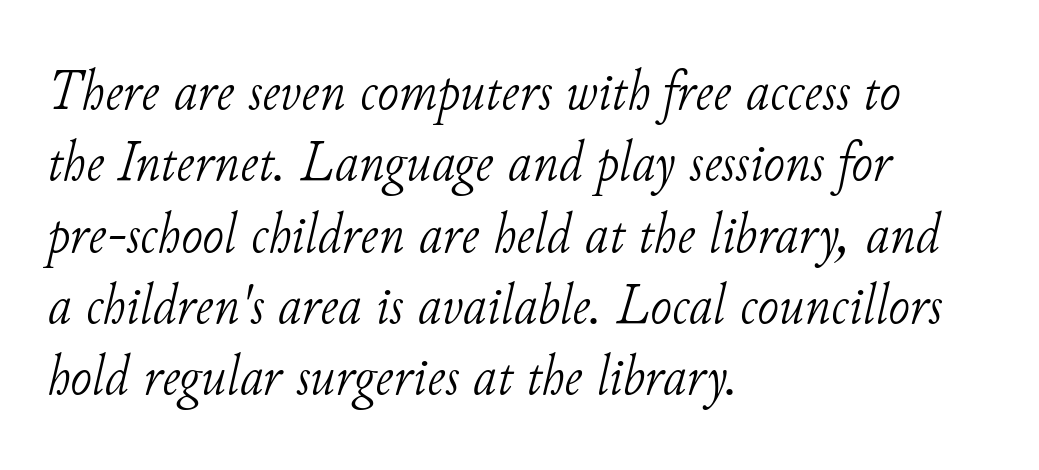
Q: Is the text bold? A: No.
Q: Is the text italic (slanted)? A: Yes, it leans right by about 11 degrees.
Q: Is the typeface a serif or a sans-serif typeface? A: Serif.
Q: Is the text underlined? A: No.
Q: How is the paragraph aligned? A: Left-aligned.
Q: Is the spacing between letters normal or unusually wide? A: Normal.
Q: Width (condensed, normal, or wide)? A: Normal.
Q: Stroke contrast? A: Low.
Q: x-height? A: Small.
Q: Monospaced? A: No.
